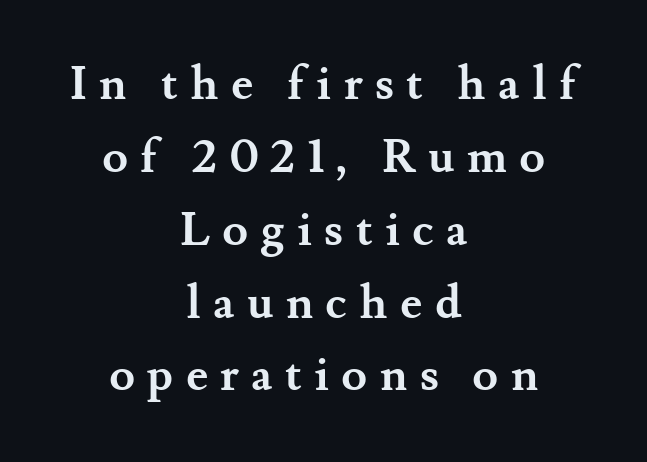
Typographically, this falls in the serif category. Posture: straight, roman, zero tilt. Do the characters align in a grid? No, the font is proportional. The passage shown is emphatically bold. The letterforms stand isolated, each surrounded by extra space.
